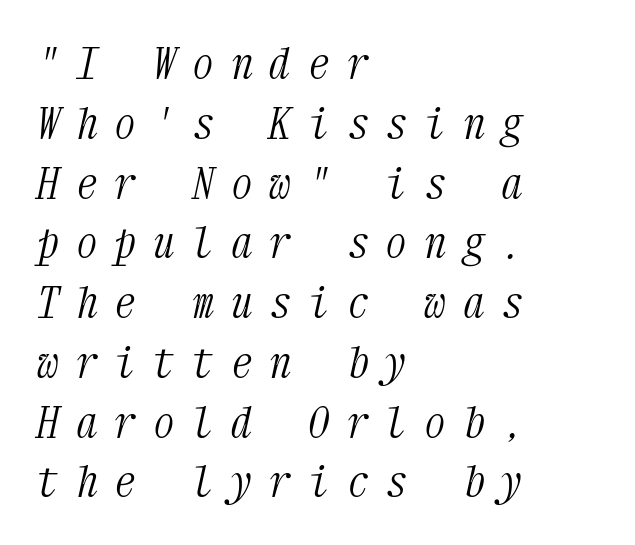
The image shows 43 px light, condensed serif type, italic (leaning right), monospaced; set left-aligned, normal line spacing (1.39x), unusually wide letter spacing (+0.4 em), not underlined; medium stroke contrast and a medium x-height.
